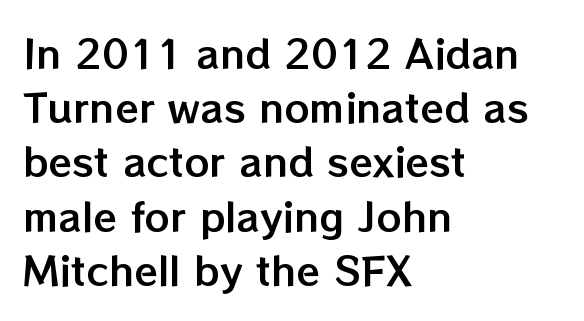
{"italic": "no", "width": "normal", "stroke_contrast": "low", "x_height": "medium", "monospaced": "no", "underline": "no", "align": "left", "line_spacing": "normal", "line_spacing_ratio": 1.39, "letter_spacing": "normal", "letter_spacing_em": 0.0, "glyph_px": 39}
